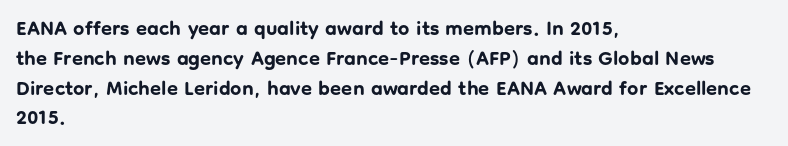
The image shows 20 px bold type, upright; set left-aligned, normal line spacing (1.49x), normal letter spacing, not underlined.
